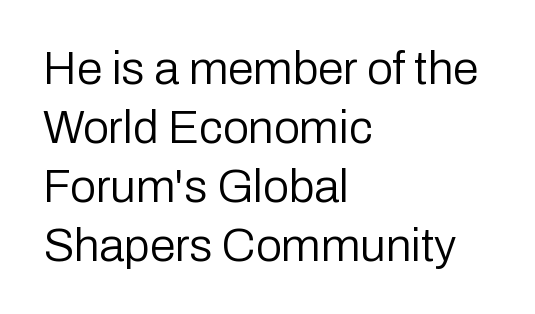
The image shows 46 px regular-weight sans-serif type, upright; set left-aligned, normal line spacing (1.28x), normal letter spacing, not underlined; low stroke contrast and a medium x-height.
